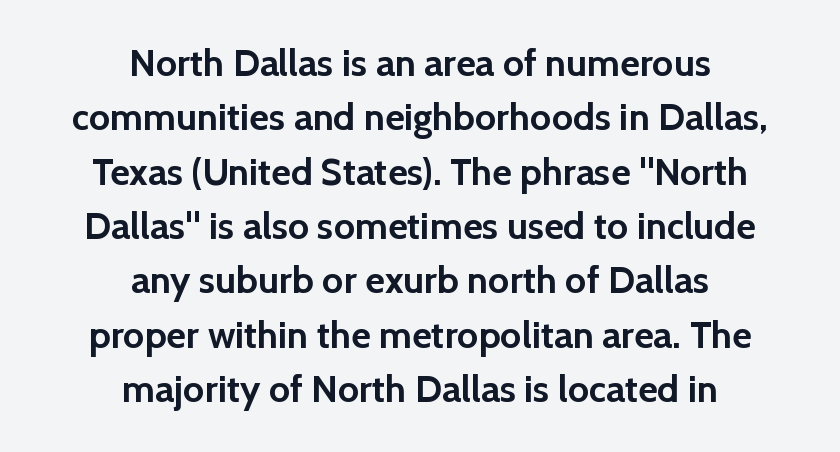
A bare baseline throughout the passage. Notice how the passage keeps no hard edge, just a central spine. Here the designer chose a conventional face with non-uniform glyph widths. Spacing between characters is what you'd get straight out of the box. The rendering shows plain stroke endings on the letterforms — a sans-serif design.
